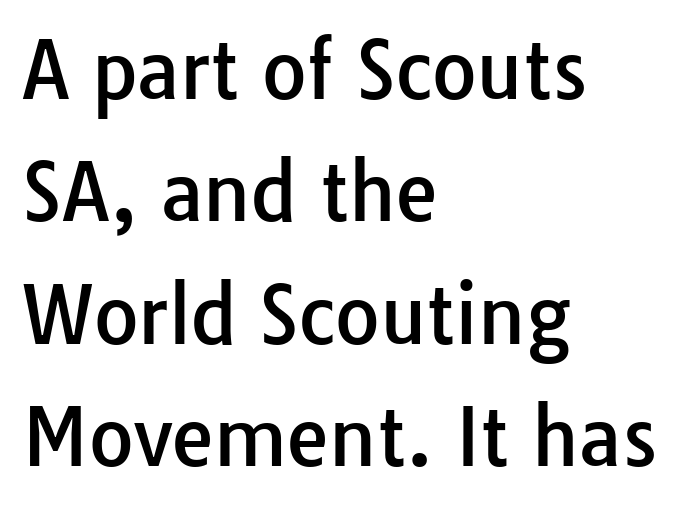
The image shows 77 px sans-serif type, upright; set left-aligned, normal line spacing (1.59x), normal letter spacing, not underlined; low stroke contrast and a medium x-height.
